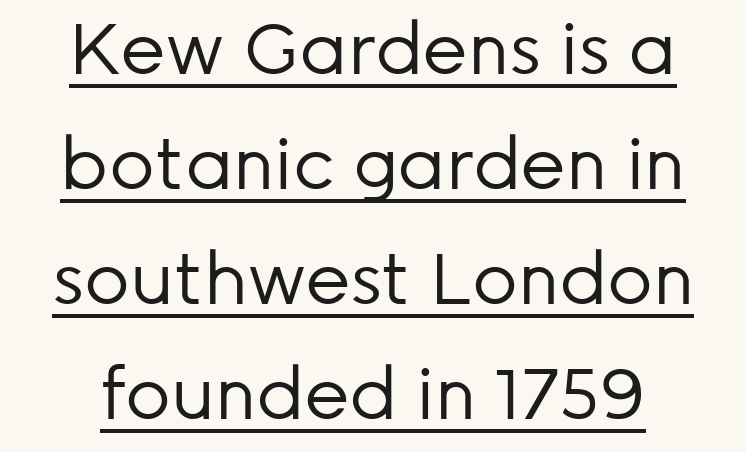
The image shows 71 px regular-weight sans-serif type, upright; set normal line spacing (1.62x), normal letter spacing, underlined; low stroke contrast and a medium x-height.
